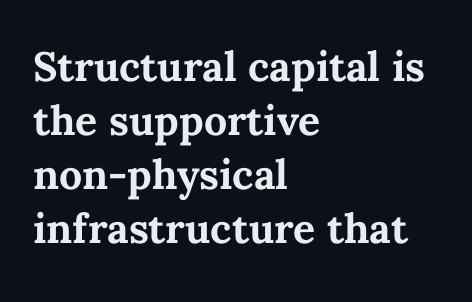
Character widths vary here, with narrow letters taking less room than wide ones. No italicization has been applied; the sample stays upright. The space directly below the letters is spotless. Regular leading. The rendering uses a bold face; every stroke is thick and dark. No extra tracking has been applied to these lines.
